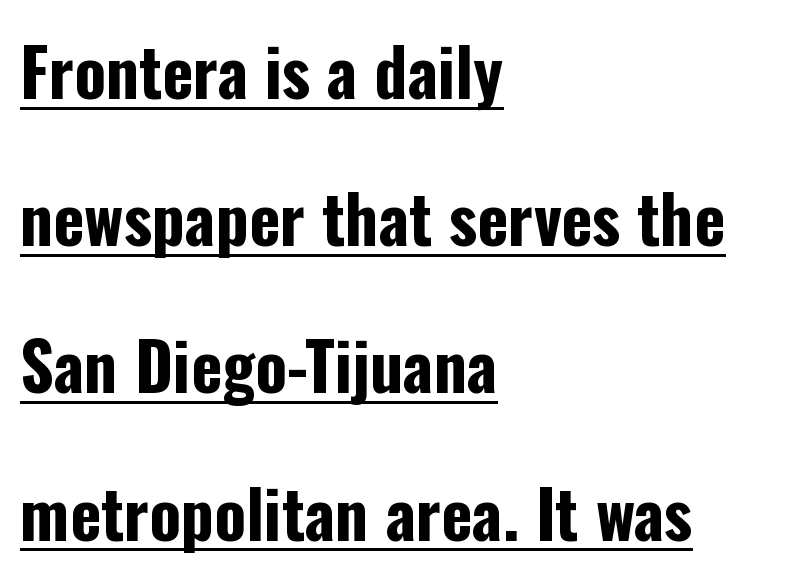
Its strokes are broad and dark, the hallmark of bold type. Line starts are locked; line ends wander. Looks like someone drew a line under every word here. Serifs: no, the terminals of the letterforms are clean. These lines are rendered in a variable-pitch font. Horizontal bands of white between lines are thick stripes.
